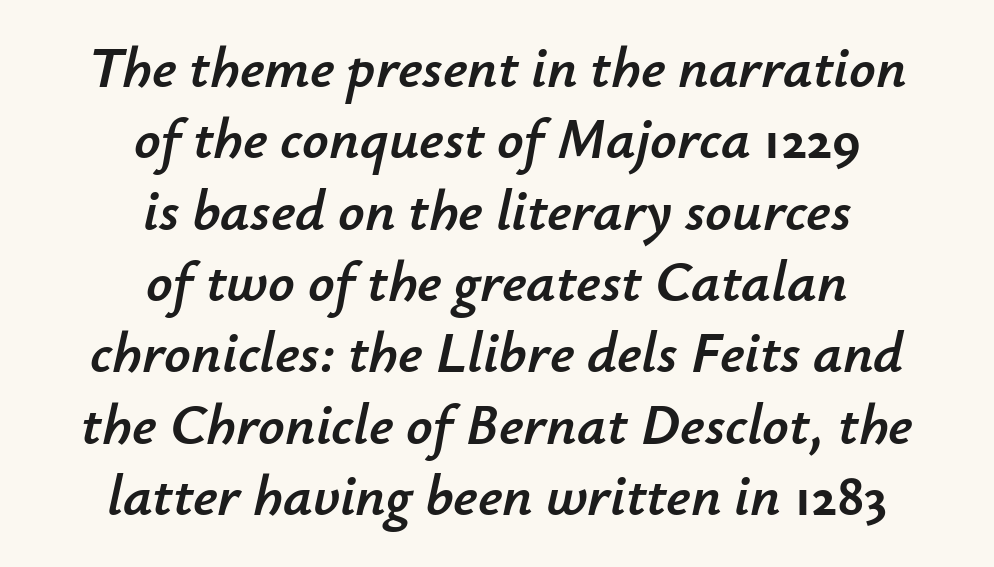
The image shows 58 px text type, italic (leaning right); set centered, line spacing 1.23x, normal letter spacing, not underlined; low stroke contrast and a small x-height.
